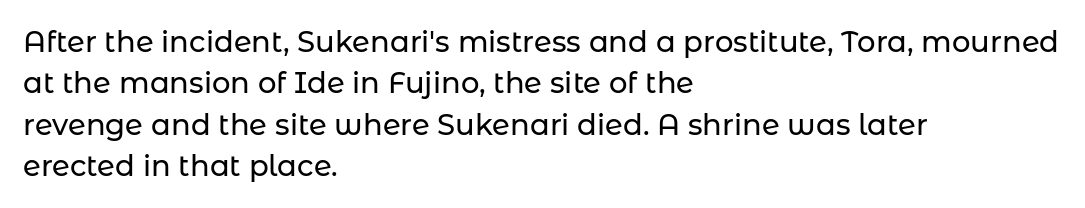
{"serif": "no", "italic": "no", "width": "normal", "stroke_contrast": "low", "x_height": "medium", "monospaced": "no", "underline": "no", "align": "left", "line_spacing": "normal", "line_spacing_ratio": 1.43, "letter_spacing": "normal", "letter_spacing_em": 0.0, "glyph_px": 29}
